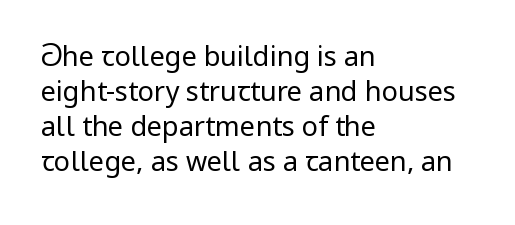
The image shows 27 px text type, upright; set left-aligned, normal line spacing (1.3x), normal letter spacing, not underlined.
